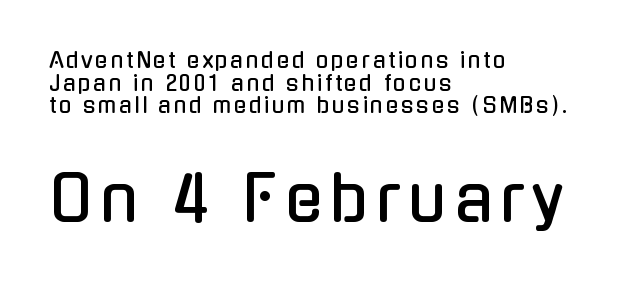
The image shows 63 px condensed sans-serif type, upright; set left-aligned, tight line spacing (1.08x), not underlined; the second (bottom) block is 3.0x larger; low stroke contrast and a medium x-height.
